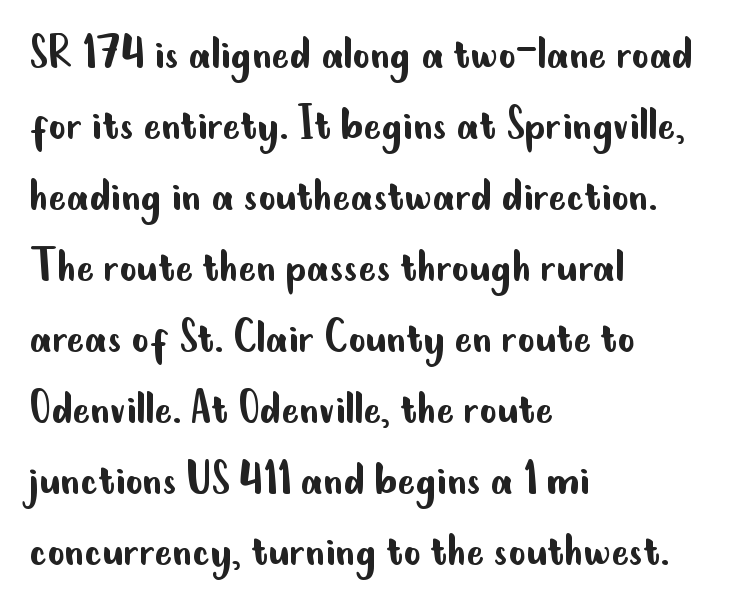
The characters display no serif detailing; their extremities are plain. The weight would be labelled regular, book, light, or lighter still. The paragraph has a hard left edge and a soft right edge. Words float on clear page, feet unadorned. Looks like regular typesetting: each glyph gets only the width it needs. Style check: upright.
